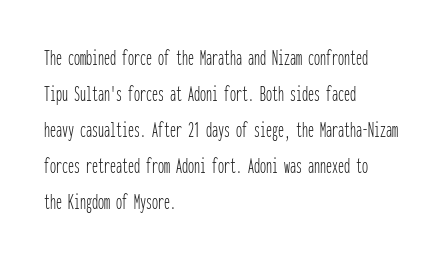
The image shows 24 px text type, upright; set left-aligned, normal line spacing (1.5x), normal letter spacing, not underlined.
